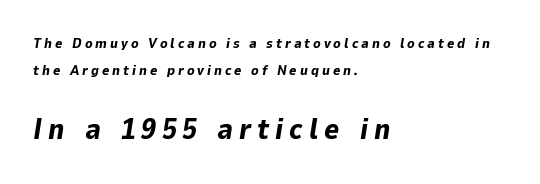
{"italic": "yes", "lean": "right", "slant_degrees": 9, "bold": "yes", "weight": "bold", "width": "normal", "stroke_contrast": "low", "x_height": "medium", "monospaced": "no", "underline": "no", "align": "left", "line_spacing": "loose", "line_spacing_ratio": 1.9, "letter_spacing": "wide", "letter_spacing_em": 0.21, "larger_block": "second", "size_ratio": 2.07, "glyph_px": 29}
